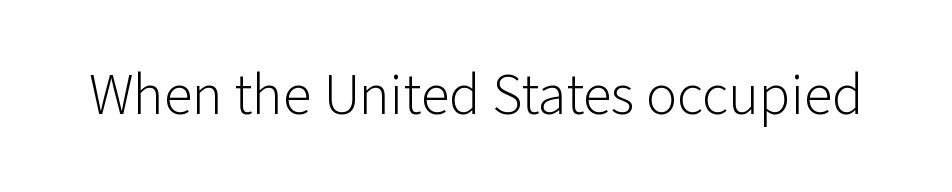
Serif or sans? Sans — the stroke terminals are bare. Has an underline been added? It has not. Do the characters align in a grid? No, the font is proportional. The type sits square on the baseline with zero lean. In terms of letterspacing, this is plain default setting.
